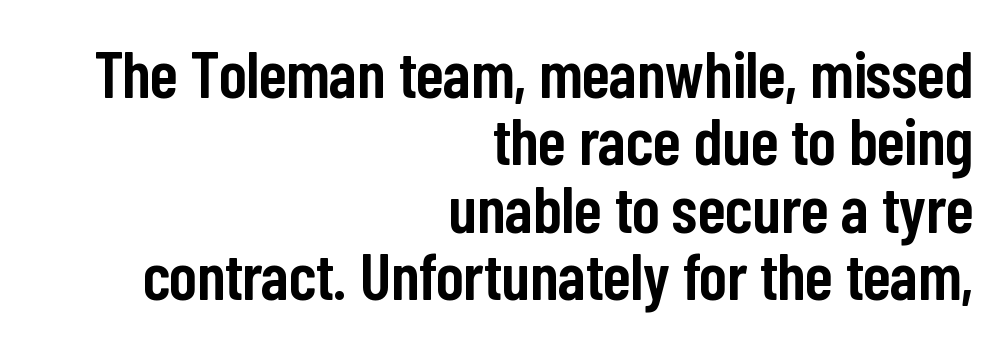
Q: Is the text bold? A: Semi-bold.
Q: Is the text italic (slanted)? A: No, it is upright.
Q: Is the typeface a serif or a sans-serif typeface? A: Sans-serif.
Q: Is the text underlined? A: No.
Q: How is the paragraph aligned? A: Right-aligned.
Q: Is the spacing between letters normal or unusually wide? A: Normal.
Q: Is the spacing between lines tight, normal or loose? A: Tight.
Q: Width (condensed, normal, or wide)? A: Condensed.
Q: Stroke contrast? A: Low.
Q: x-height? A: Medium.
Q: Monospaced? A: No.
